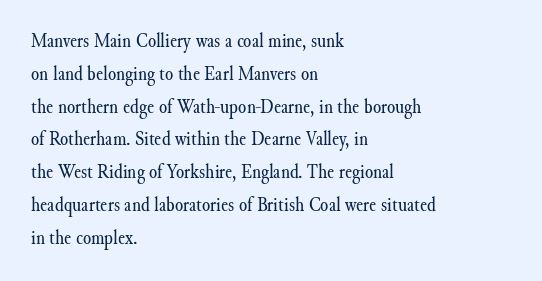
The image shows 21 px text type, upright; set left-aligned, normal line spacing (1.56x), normal letter spacing, not underlined.
